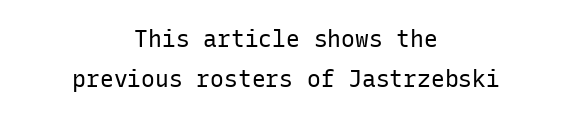
Descenders are the only things crossing below the line. The horizontal fit of the characters is conventional and even. Unlike italic type, these characters show no tilt at all. Horizontally, the lines are justified to the midpoint only.
